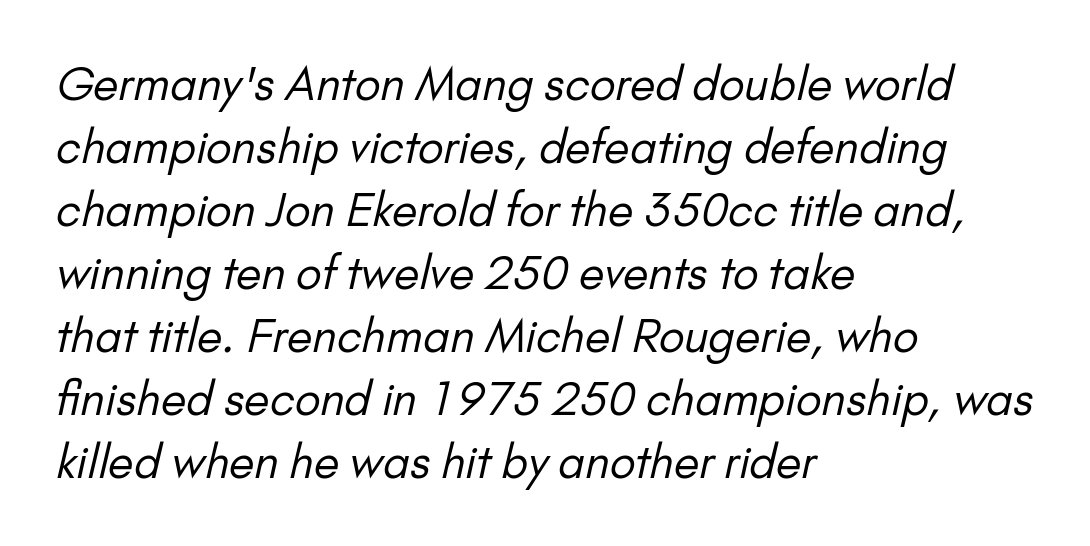
Q: Is the text bold? A: No.
Q: Is the typeface a serif or a sans-serif typeface? A: Sans-serif.
Q: Is the text underlined? A: No.
Q: How is the paragraph aligned? A: Left-aligned.
Q: Is the spacing between letters normal or unusually wide? A: Normal.
Q: Is the spacing between lines tight, normal or loose? A: Normal.
Q: Width (condensed, normal, or wide)? A: Normal.
Q: Stroke contrast? A: Low.
Q: x-height? A: Small.
Q: Monospaced? A: No.
